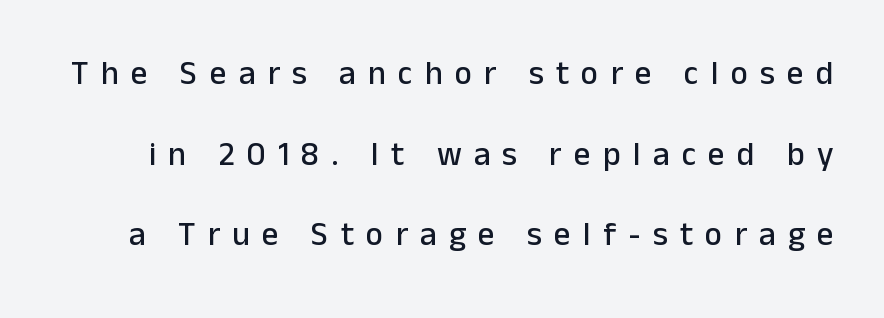
The image shows 33 px sans-serif type, upright; set loose line spacing (2.44x), unusually wide letter spacing (+0.37 em), not underlined; low stroke contrast and a medium x-height.
